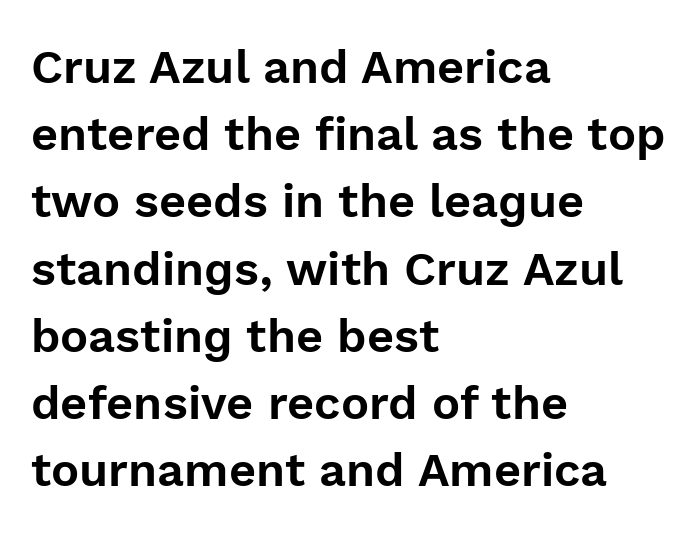
{"serif": "no", "italic": "no", "width": "normal", "x_height": "medium", "monospaced": "no", "underline": "no", "align": "left", "line_spacing": "normal", "line_spacing_ratio": 1.43, "letter_spacing": "normal", "letter_spacing_em": 0.0, "glyph_px": 47}
